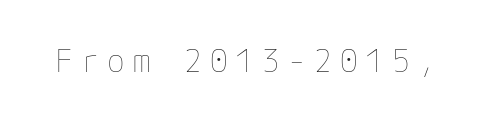
{"italic": "no", "bold": "no", "weight": "thin", "width": "normal", "stroke_contrast": "low", "x_height": "medium", "underline": "no", "letter_spacing": "wide", "letter_spacing_em": 0.26, "glyph_px": 32}
